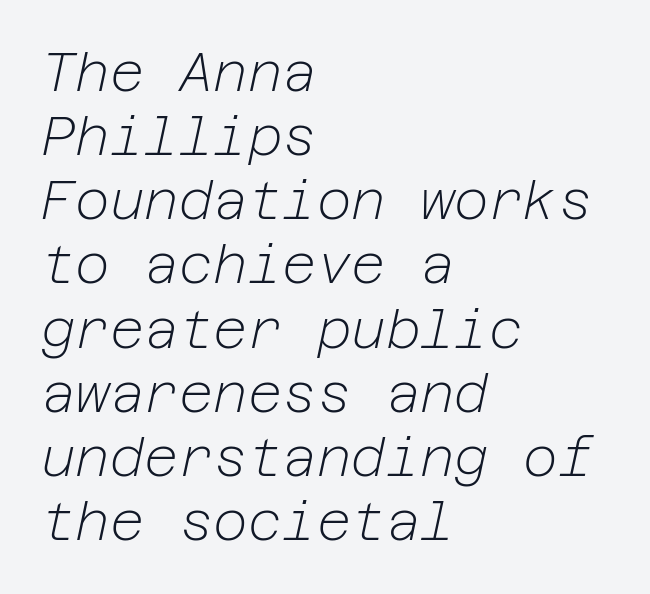
Is the type heavy? It reads as light-to-regular instead. The typesetter chose a ragged-right arrangement here. Underlining? Definitely not there. How are the letters spaced? Ordinarily, with no added tracking. The whole block is typeset with a tilt.
